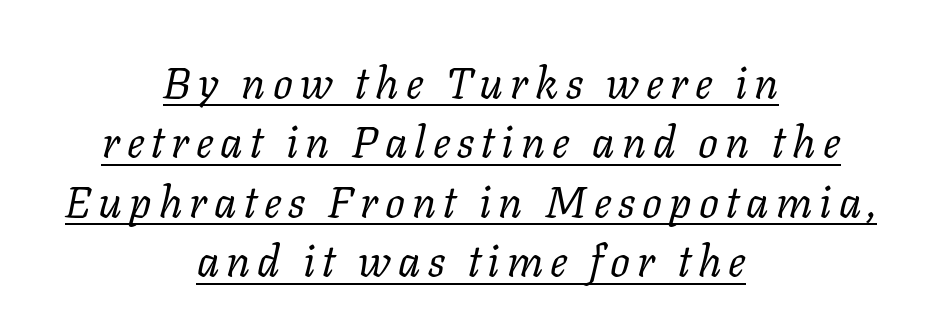
What decoration does the sample have? An underline. The setting favours the middle, as headings and verse often do. The letters are slanted; this is an italic face. Leading: standard. Counters stay open thanks to moderate or lighter strokes. The letters advance in unequal steps, a hallmark of proportional type.
